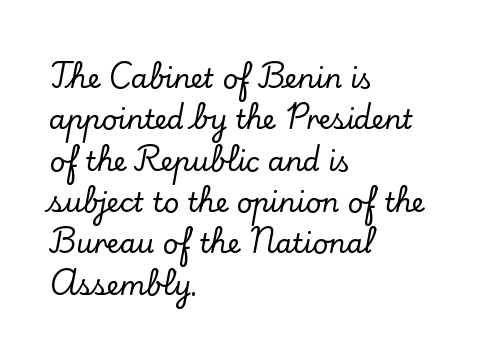
{"underline": "no", "align": "left", "line_spacing": "normal", "line_spacing_ratio": 1.53, "letter_spacing": "normal", "letter_spacing_em": 0.0, "glyph_px": 27}
